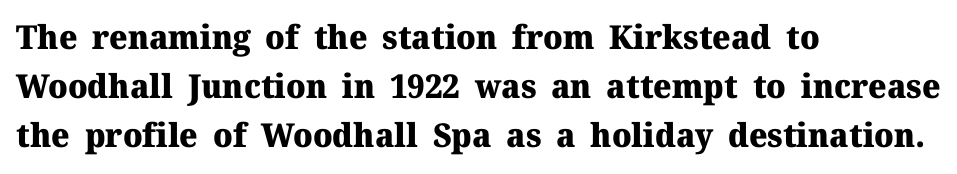
The image shows 33 px heavy serif type, upright; set left-aligned, normal line spacing (1.48x), normal letter spacing, not underlined; medium stroke contrast and a medium x-height.
